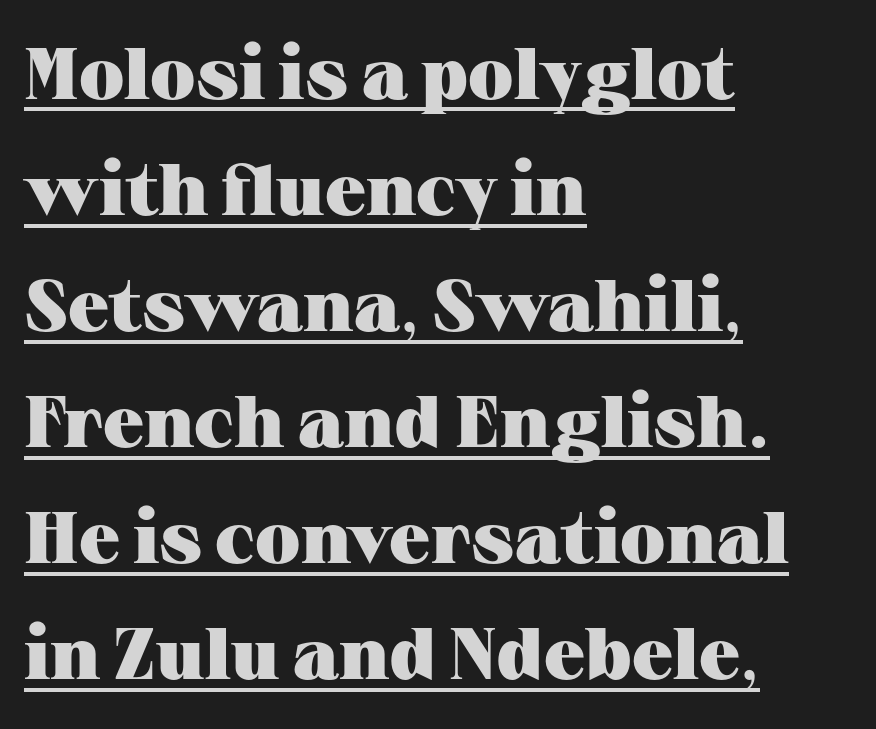
{"serif": "yes", "italic": "no", "bold": "yes", "weight": "heavy", "width": "wide", "stroke_contrast": "medium", "x_height": "medium", "monospaced": "no", "underline": "yes", "align": "left", "line_spacing": "normal", "line_spacing_ratio": 1.59, "letter_spacing": "normal", "letter_spacing_em": 0.0, "glyph_px": 73}
